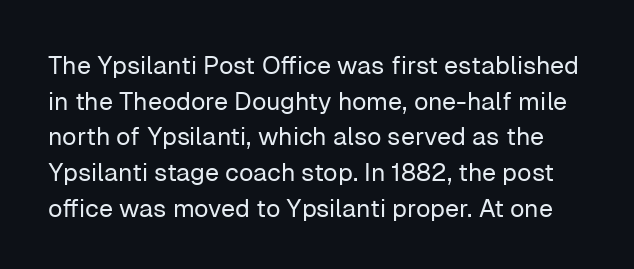
Q: Is the text bold? A: No.
Q: Is the text italic (slanted)? A: No, it is upright.
Q: Is the text underlined? A: No.
Q: Is the spacing between letters normal or unusually wide? A: Normal.
Q: Is the spacing between lines tight, normal or loose? A: Normal.
